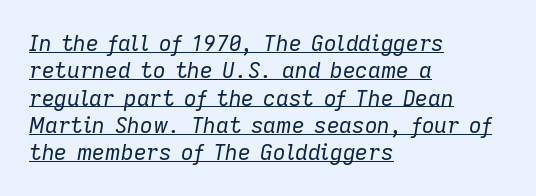
{"italic": "yes", "lean": "right", "slant_degrees": 9, "bold": "no", "underline": "yes", "align": "left", "line_spacing_ratio": 1.24, "letter_spacing": "normal", "letter_spacing_em": 0.0, "glyph_px": 22}
